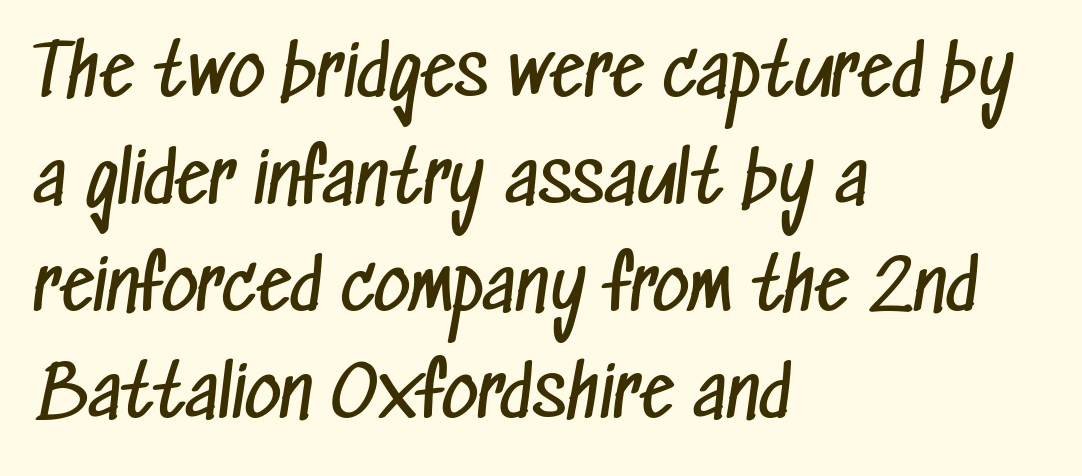
Q: Is the text bold? A: No.
Q: Is the typeface a serif or a sans-serif typeface? A: Sans-serif.
Q: Is the text underlined? A: No.
Q: How is the paragraph aligned? A: Left-aligned.
Q: Is the spacing between letters normal or unusually wide? A: Normal.
Q: Is the spacing between lines tight, normal or loose? A: Normal.
Q: Width (condensed, normal, or wide)? A: Condensed.
Q: Stroke contrast? A: Low.
Q: x-height? A: Medium.
Q: Monospaced? A: No.
